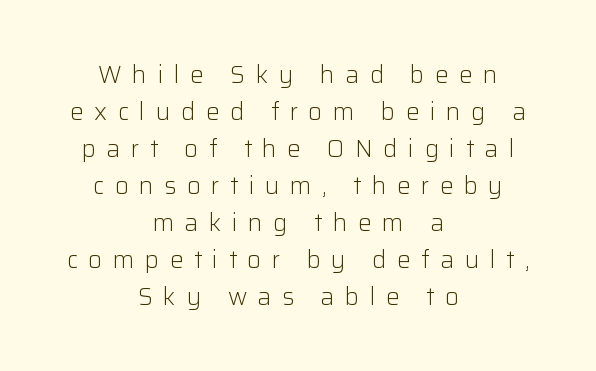
{"italic": "no", "bold": "no", "underline": "no", "align": "center", "line_spacing": "normal", "line_spacing_ratio": 1.54, "letter_spacing": "wide", "letter_spacing_em": 0.44, "glyph_px": 24}
